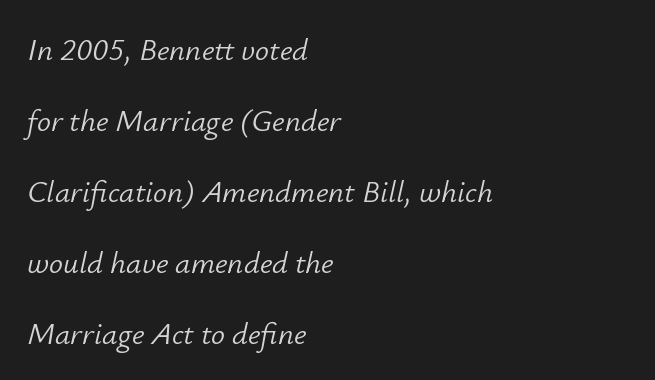
Q: Is the text bold? A: No.
Q: Is the text italic (slanted)? A: Yes, it leans right by about 12 degrees.
Q: Is the text underlined? A: No.
Q: How is the paragraph aligned? A: Left-aligned.
Q: Is the spacing between letters normal or unusually wide? A: Normal.
Q: Is the spacing between lines tight, normal or loose? A: Loose.
Q: Width (condensed, normal, or wide)? A: Normal.
Q: Stroke contrast? A: Low.
Q: x-height? A: Small.
Q: Monospaced? A: No.
